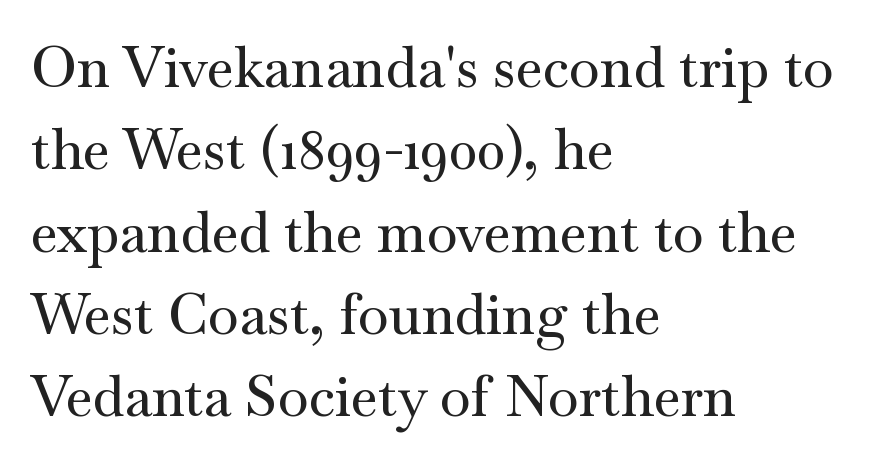
Q: Is the text italic (slanted)? A: No, it is upright.
Q: Is the typeface a serif or a sans-serif typeface? A: Serif.
Q: Is the text underlined? A: No.
Q: How is the paragraph aligned? A: Left-aligned.
Q: Is the spacing between letters normal or unusually wide? A: Normal.
Q: Is the spacing between lines tight, normal or loose? A: Normal.
Q: Width (condensed, normal, or wide)? A: Wide.
Q: Stroke contrast? A: Medium.
Q: x-height? A: Small.
Q: Monospaced? A: No.
